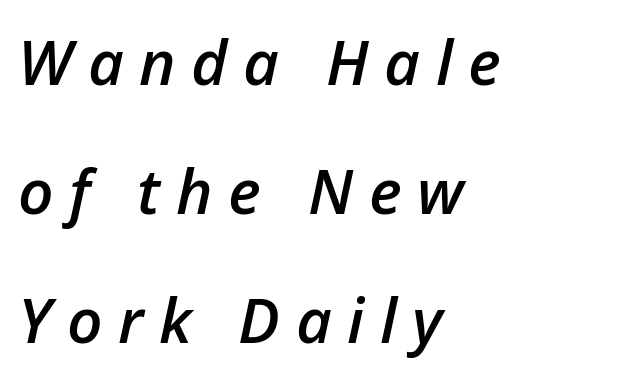
Q: Is the text bold? A: Semi-bold.
Q: Is the text italic (slanted)? A: Yes, it leans right by about 12 degrees.
Q: Is the text underlined? A: No.
Q: How is the paragraph aligned? A: Left-aligned.
Q: Is the spacing between letters normal or unusually wide? A: Unusually wide.
Q: Is the spacing between lines tight, normal or loose? A: Loose.
Q: Width (condensed, normal, or wide)? A: Normal.
Q: Stroke contrast? A: Low.
Q: x-height? A: Medium.
Q: Monospaced? A: No.
